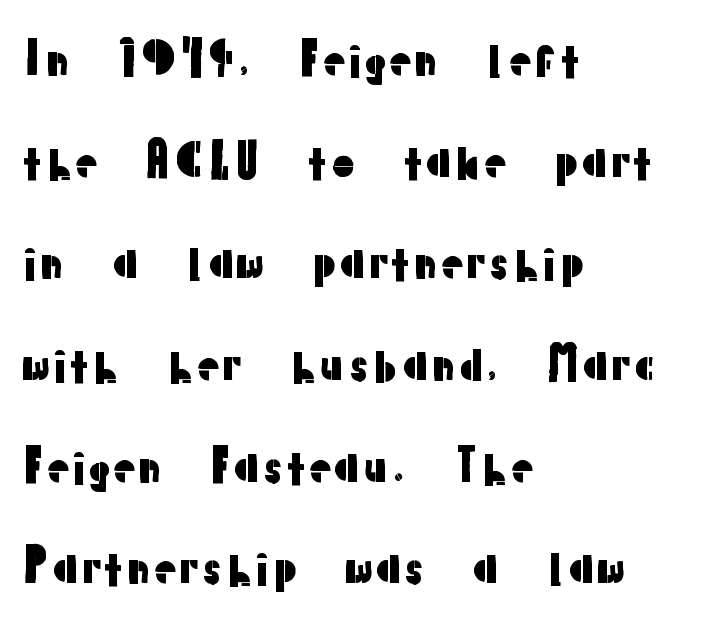
Vertically, the passage feels expansive, rows floating well apart. This sample uses plain, unmodified letter spacing. Reading down the block, your eye returns to a fixed left position each line. Each row of text sits above clean, open space.
